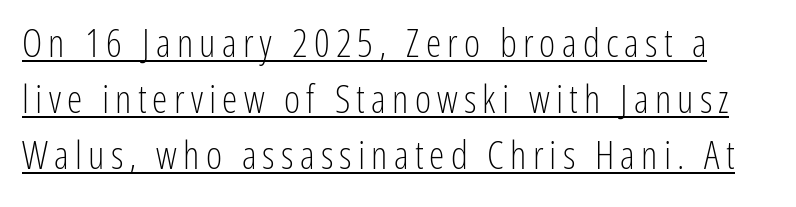
Is this a fixed-width face? No — the glyphs have proportional, varying widths. Font category for this specimen: sans-serif. Compared with a typical body face, this is equally light or lighter still. One glance says typical: line gaps are just what's usual. Every stem runs plumb, perpendicular to the baseline. What decoration does the sample have? An underline.
